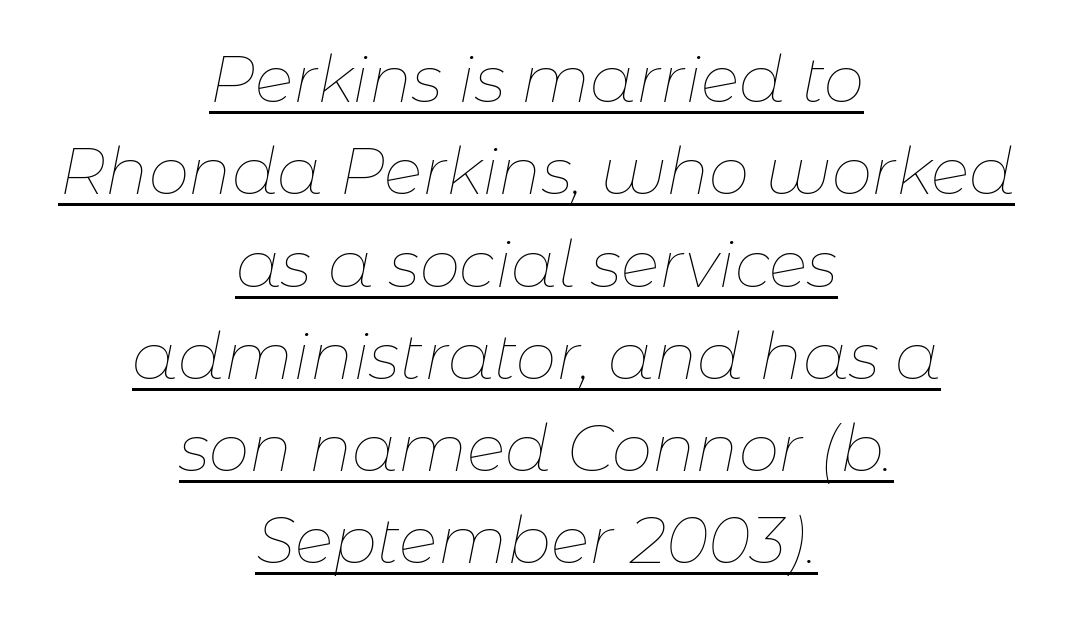
Words appear dense and cohesive because spacing is normal. In designer terms, the underline attribute is active on this setting. Alignment: centered. Honestly, the row spacing looks completely unremarkable. Stroke mass is kept to a normal reading level or below. Do the characters align in a grid? No, the font is proportional.
